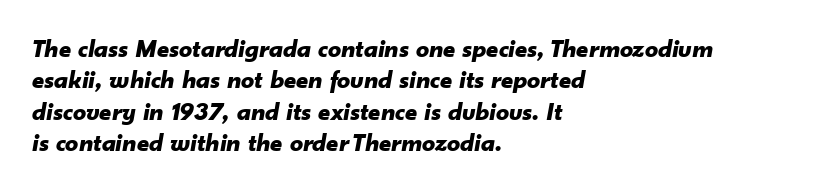
{"italic": "yes", "lean": "right", "slant_degrees": 10, "bold": "yes", "underline": "no", "align": "left", "line_spacing_ratio": 1.21, "letter_spacing": "normal", "letter_spacing_em": 0.0, "glyph_px": 26}
